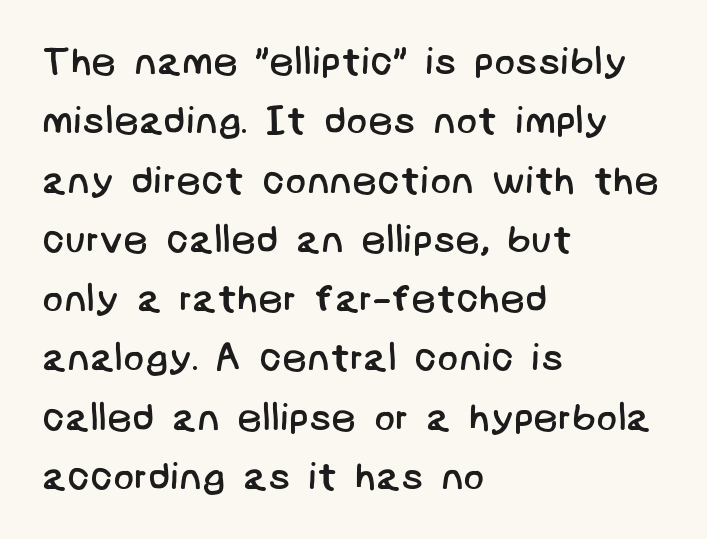
The image shows 39 px regular-weight sans-serif type; set left-aligned, normal line spacing (1.52x), normal letter spacing, not underlined; low stroke contrast and a large x-height.
